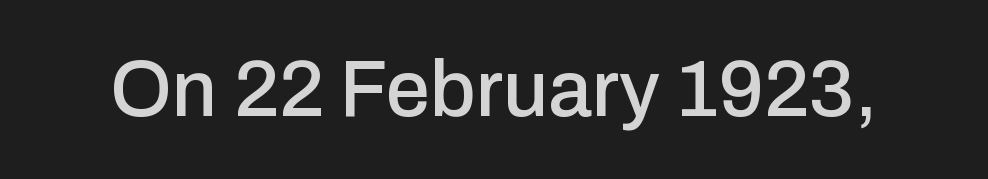
The image shows 79 px sans-serif type, upright; set normal letter spacing, not underlined; low stroke contrast and a medium x-height.
